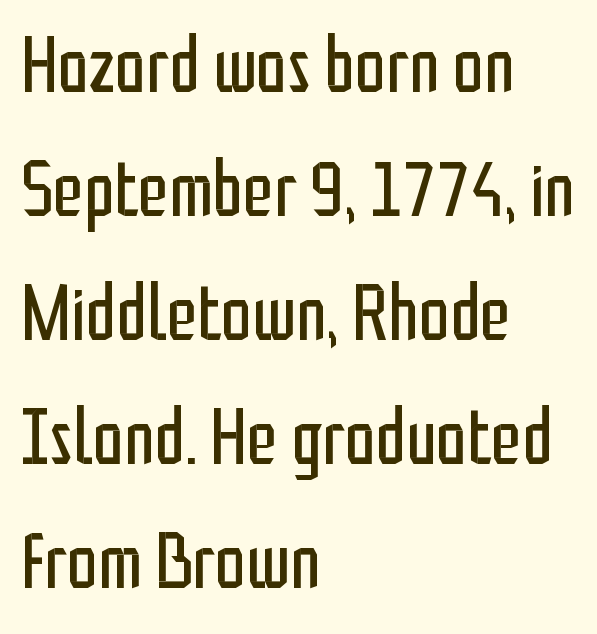
Q: Is the text bold? A: No.
Q: Is the text italic (slanted)? A: No, it is upright.
Q: Is the typeface a serif or a sans-serif typeface? A: Sans-serif.
Q: Is the text underlined? A: No.
Q: How is the paragraph aligned? A: Left-aligned.
Q: Is the spacing between letters normal or unusually wide? A: Normal.
Q: Is the spacing between lines tight, normal or loose? A: Normal.
Q: Width (condensed, normal, or wide)? A: Condensed.
Q: Stroke contrast? A: Low.
Q: x-height? A: Medium.
Q: Monospaced? A: No.
